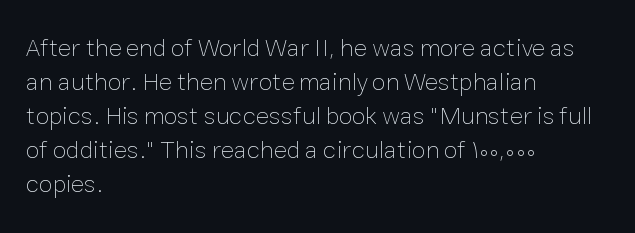
The image shows 25 px text type, upright; set left-aligned, normal line spacing (1.36x), normal letter spacing, not underlined.
